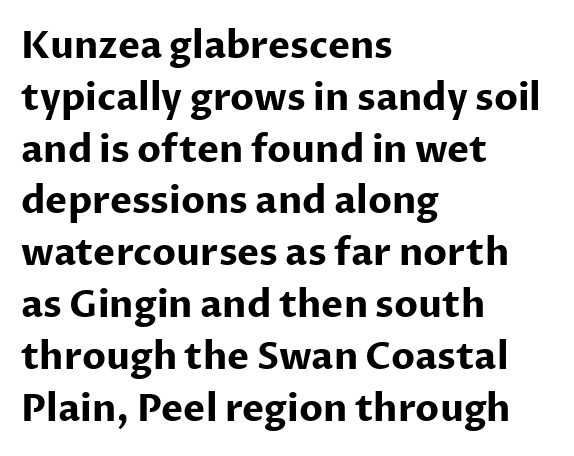
Where is the straight margin? On the left. Descender tails drop into unmarked territory. Students, note that the glyphs here touch the page at normal intervals. Unlike a traditional serif, this face leaves its strokes unadorned. Proportional: the letters do not fall into vertical columns.
